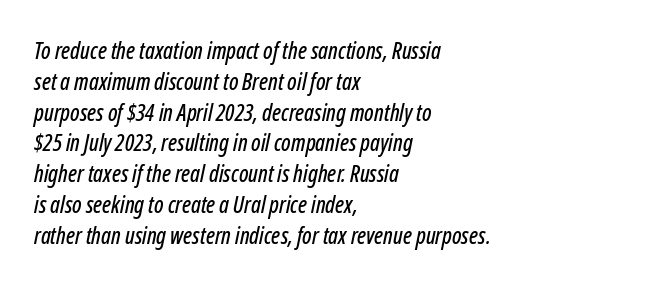
Clear beneath every line of the passage. The axis of the letterforms is tilted away from vertical. The leading is moderate, giving the passage an even texture. Left-aligned paragraph, ragged on the right. Here the glyphs are tracked normally, forming tight word shapes.
